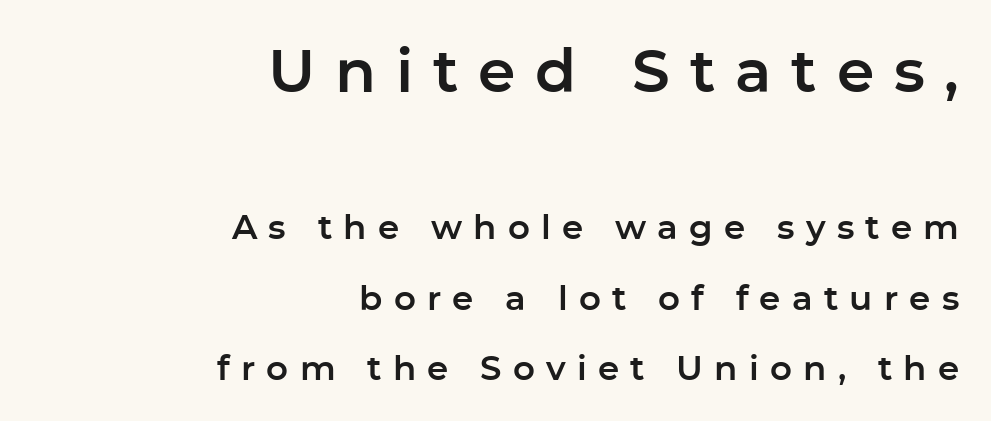
The image shows 60 px sans-serif type, upright; set right-aligned, loose line spacing (2.08x), unusually wide letter spacing (+0.33 em), not underlined; the first (top) block is 1.76x larger; low stroke contrast and a medium x-height.
